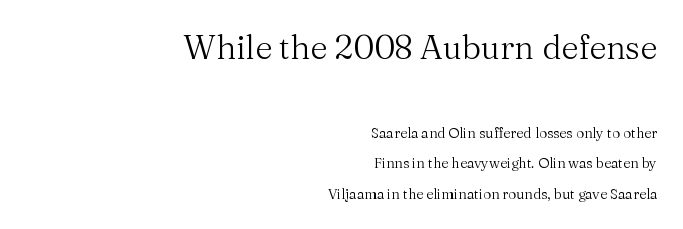
{"serif": "yes", "italic": "no", "bold": "no", "weight": "regular", "width": "normal", "stroke_contrast": "medium", "x_height": "medium", "monospaced": "no", "underline": "no", "align": "right", "line_spacing": "loose", "line_spacing_ratio": 2.17, "letter_spacing": "normal", "letter_spacing_em": 0.0, "larger_block": "first", "size_ratio": 2.36, "glyph_px": 33}
